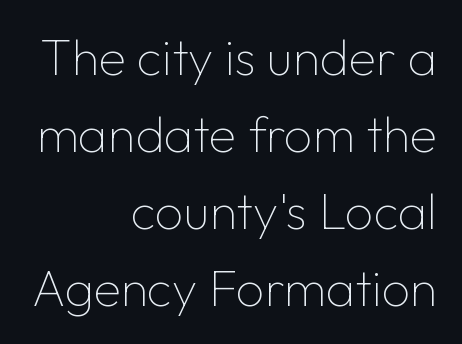
The image shows 50 px thin sans-serif type, upright; set right-aligned, normal line spacing (1.54x), normal letter spacing, not underlined; low stroke contrast and a medium x-height.
